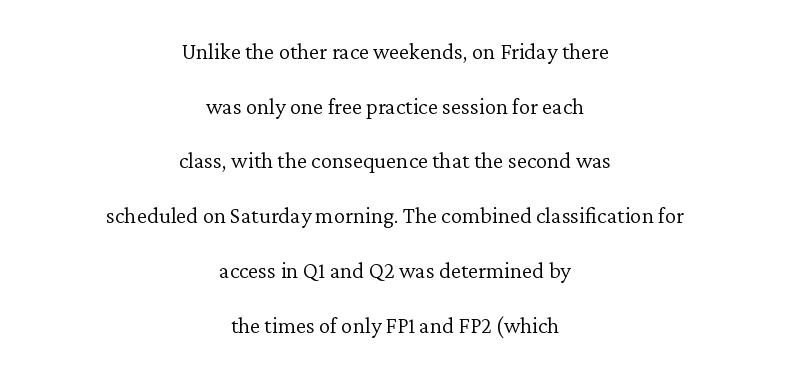
{"italic": "no", "bold": "no", "underline": "no", "align": "center", "line_spacing": "loose", "line_spacing_ratio": 2.38, "letter_spacing": "normal", "letter_spacing_em": 0.0, "glyph_px": 23}
